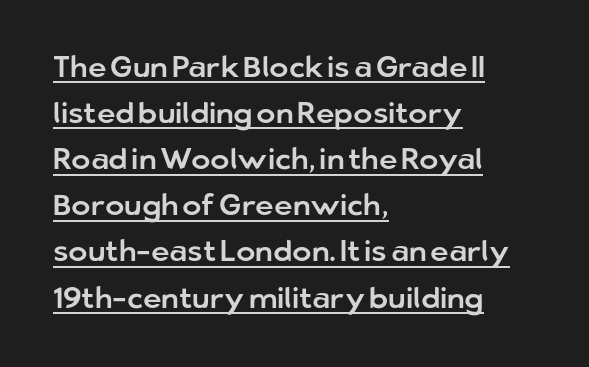
Q: Is the text italic (slanted)? A: No, it is upright.
Q: Is the typeface a serif or a sans-serif typeface? A: Sans-serif.
Q: Is the text underlined? A: Yes.
Q: How is the paragraph aligned? A: Left-aligned.
Q: Is the spacing between letters normal or unusually wide? A: Normal.
Q: Is the spacing between lines tight, normal or loose? A: Normal.
Q: Width (condensed, normal, or wide)? A: Normal.
Q: Stroke contrast? A: Low.
Q: x-height? A: Medium.
Q: Monospaced? A: No.
